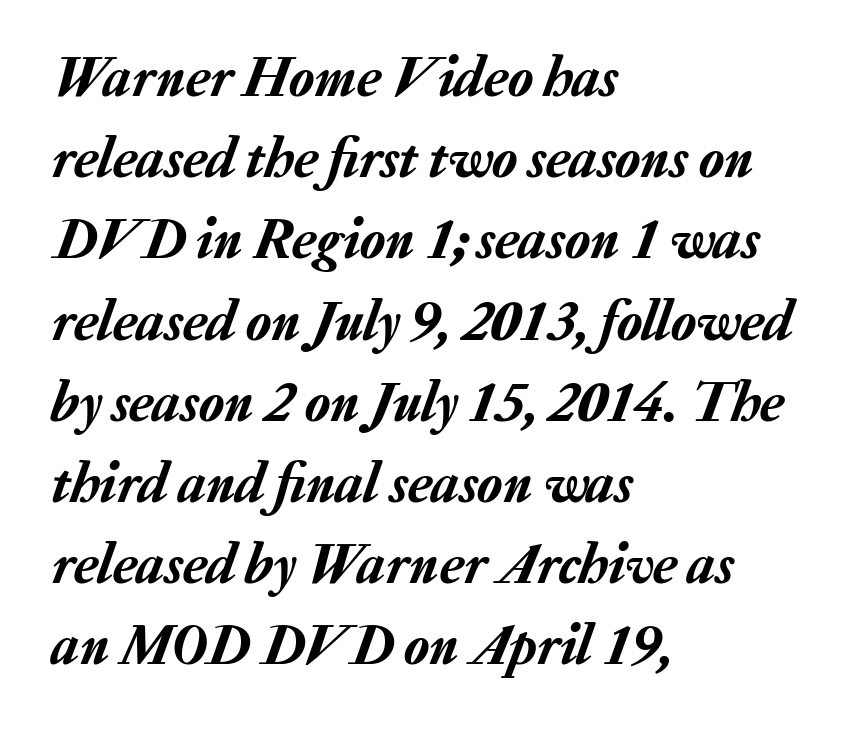
{"italic": "yes", "lean": "right", "slant_degrees": 20, "width": "normal", "stroke_contrast": "low", "x_height": "medium", "monospaced": "no", "underline": "no", "align": "left", "line_spacing": "normal", "line_spacing_ratio": 1.4, "letter_spacing": "normal", "letter_spacing_em": 0.0, "glyph_px": 58}
